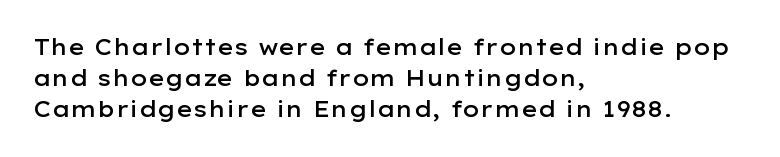
Q: Is the text bold? A: Semi-bold.
Q: Is the text italic (slanted)? A: No, it is upright.
Q: Is the text underlined? A: No.
Q: How is the paragraph aligned? A: Left-aligned.
Q: Is the spacing between letters normal or unusually wide? A: Normal.
Q: Is the spacing between lines tight, normal or loose? A: Normal.
